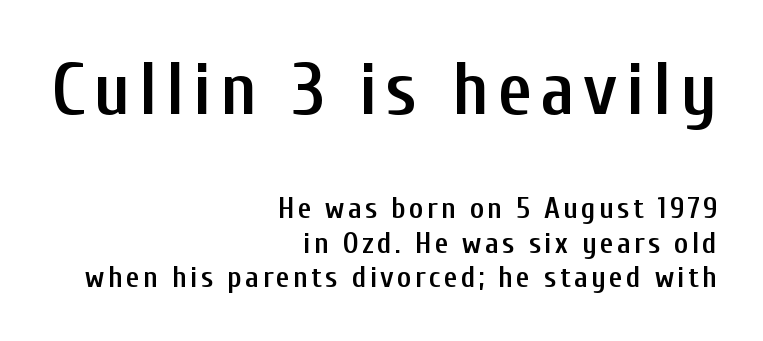
The image shows 75 px semibold, condensed sans-serif type, upright; set right-aligned, tight line spacing (1.14x), not underlined; the first (top) block is 2.5x larger; low stroke contrast and a medium x-height.
